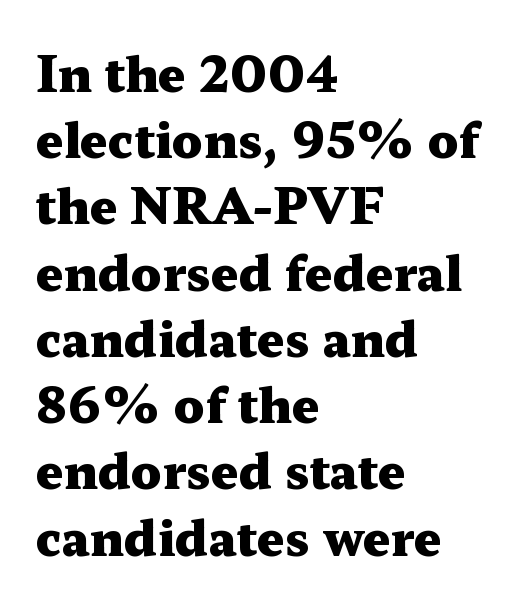
Notice how descenders clear the ascenders below comfortably — that's standard leading. Compared with a centered layout, this one pins lines to the left instead. Each letter keeps its own natural width here, so spacing adapts to shape. The letterforms sit shoulder to shoulder at normal distance.
